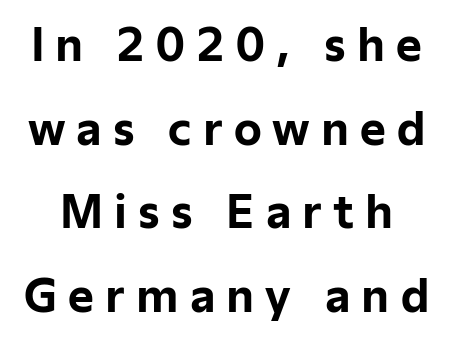
{"serif": "no", "italic": "no", "bold": "yes", "weight": "bold", "width": "normal", "stroke_contrast": "low", "x_height": "medium", "monospaced": "no", "underline": "no", "line_spacing": "loose", "line_spacing_ratio": 1.9, "letter_spacing": "wide", "letter_spacing_em": 0.25, "glyph_px": 44}
